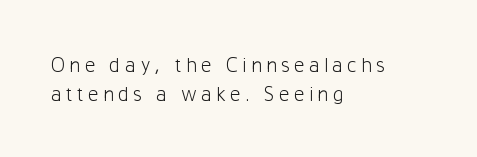
The image shows 21 px text type, upright; set left-aligned, normal line spacing (1.37x), not underlined.
